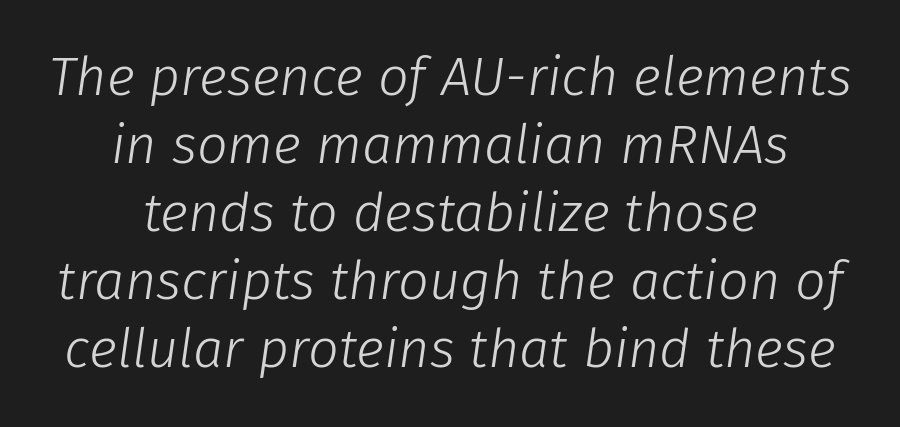
{"italic": "yes", "lean": "right", "slant_degrees": 8, "bold": "no", "weight": "light", "width": "normal", "stroke_contrast": "low", "x_height": "medium", "monospaced": "no", "underline": "no", "align": "center", "line_spacing": "normal", "line_spacing_ratio": 1.26, "letter_spacing": "normal", "letter_spacing_em": 0.0, "glyph_px": 54}
